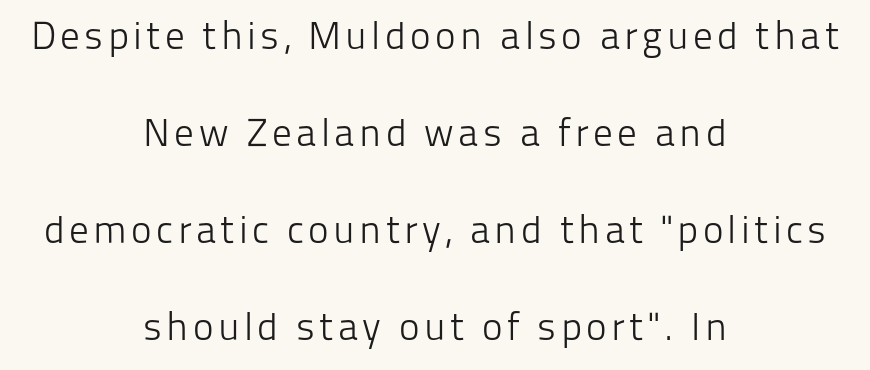
Q: Is the text bold? A: No.
Q: Is the text italic (slanted)? A: No, it is upright.
Q: Is the typeface a serif or a sans-serif typeface? A: Sans-serif.
Q: Is the text underlined? A: No.
Q: How is the paragraph aligned? A: Centered.
Q: Is the spacing between lines tight, normal or loose? A: Loose.
Q: Width (condensed, normal, or wide)? A: Normal.
Q: Stroke contrast? A: Low.
Q: x-height? A: Medium.
Q: Monospaced? A: No.
